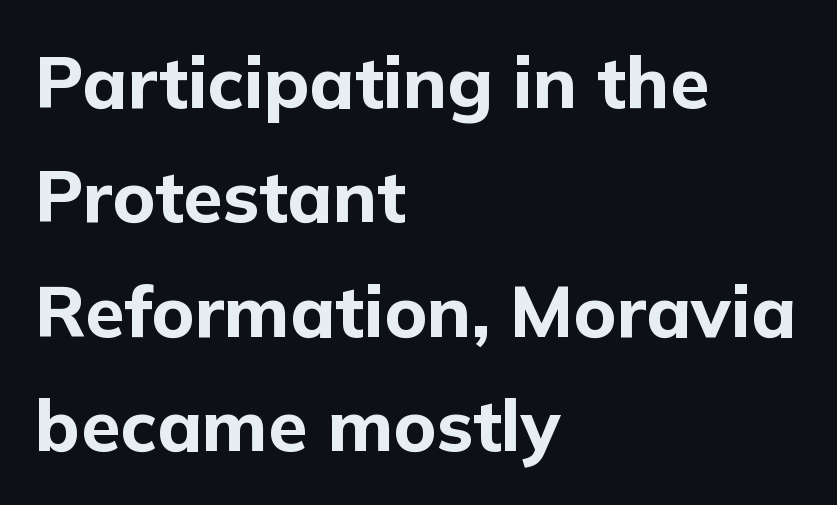
The image shows 72 px bold sans-serif type, upright; set left-aligned, normal line spacing (1.59x), normal letter spacing, not underlined; low stroke contrast and a medium x-height.
